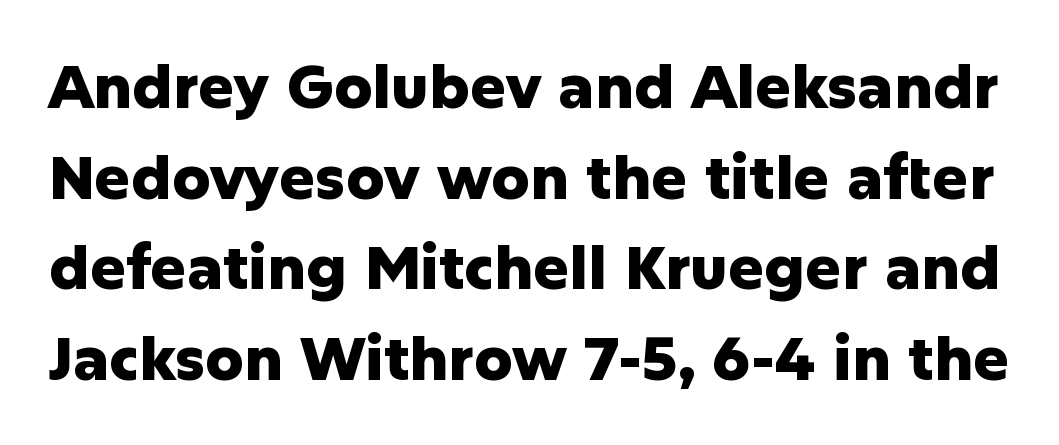
{"serif": "no", "italic": "no", "bold": "yes", "weight": "heavy", "width": "normal", "stroke_contrast": "low", "x_height": "medium", "monospaced": "no", "underline": "no", "line_spacing": "normal", "line_spacing_ratio": 1.51, "letter_spacing": "normal", "letter_spacing_em": 0.0, "glyph_px": 60}
